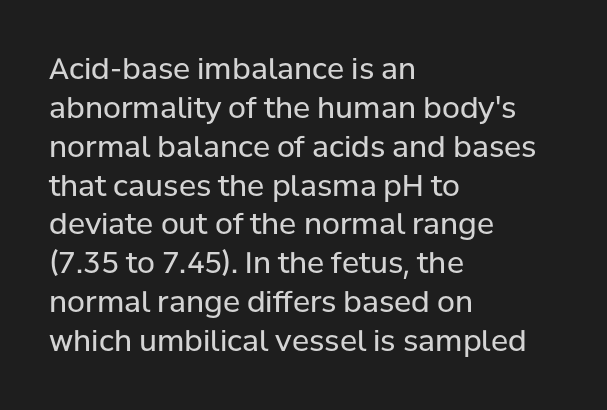
Q: Is the text bold? A: No.
Q: Is the text italic (slanted)? A: No, it is upright.
Q: Is the typeface a serif or a sans-serif typeface? A: Sans-serif.
Q: Is the text underlined? A: No.
Q: How is the paragraph aligned? A: Left-aligned.
Q: Is the spacing between letters normal or unusually wide? A: Normal.
Q: Is the spacing between lines tight, normal or loose? A: Normal.
Q: Width (condensed, normal, or wide)? A: Normal.
Q: Stroke contrast? A: Low.
Q: x-height? A: Medium.
Q: Monospaced? A: No.
